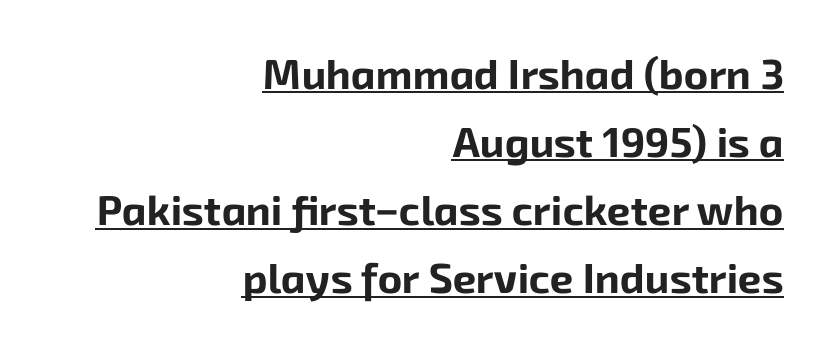
Descenders here cross a horizontal rule under the line. Weight check: bold — yes, fully. Think of a printed novel: that variable character pitch is what you see here. The rendering keeps characters at their native spacing.
